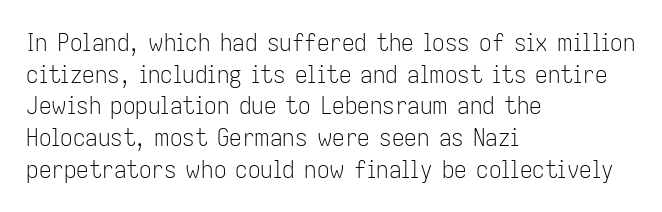
The characters are drawn with everyday or finer stroke widths. The string is rendered with underlining switched off. Leading matches the norm, producing a regular column. This sample uses plain, unmodified letter spacing.
